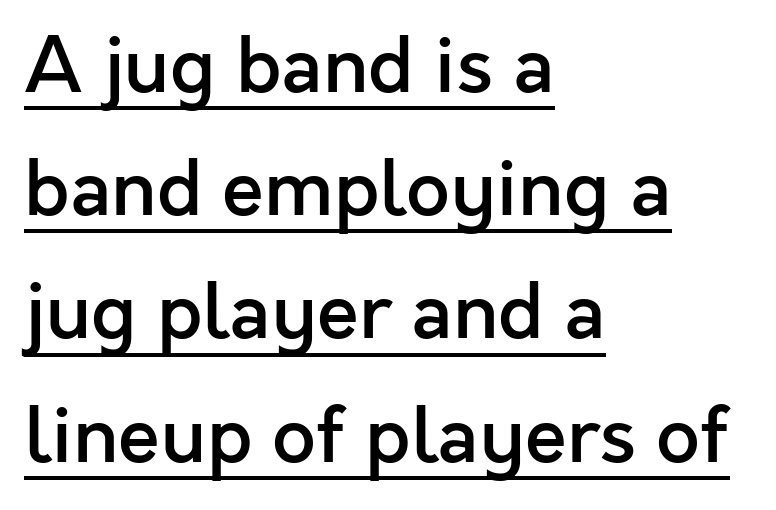
{"serif": "no", "italic": "no", "bold": "semi", "weight": "semibold", "width": "normal", "x_height": "medium", "monospaced": "no", "underline": "yes", "align": "left", "line_spacing": "normal", "line_spacing_ratio": 1.6, "letter_spacing": "normal", "letter_spacing_em": 0.0, "glyph_px": 77}
